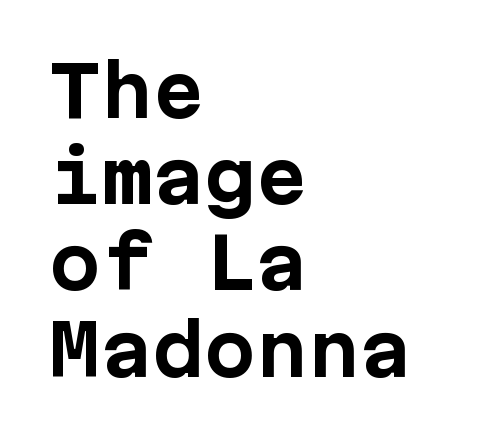
The paragraph shown leans on its left margin. Do the letters lean? They stand straight. Short note: letters normally spaced. This sample has the even, mechanical cadence of fixed-width lettering. The letters carry no serifs — their stems end cleanly without finishing strokes.
